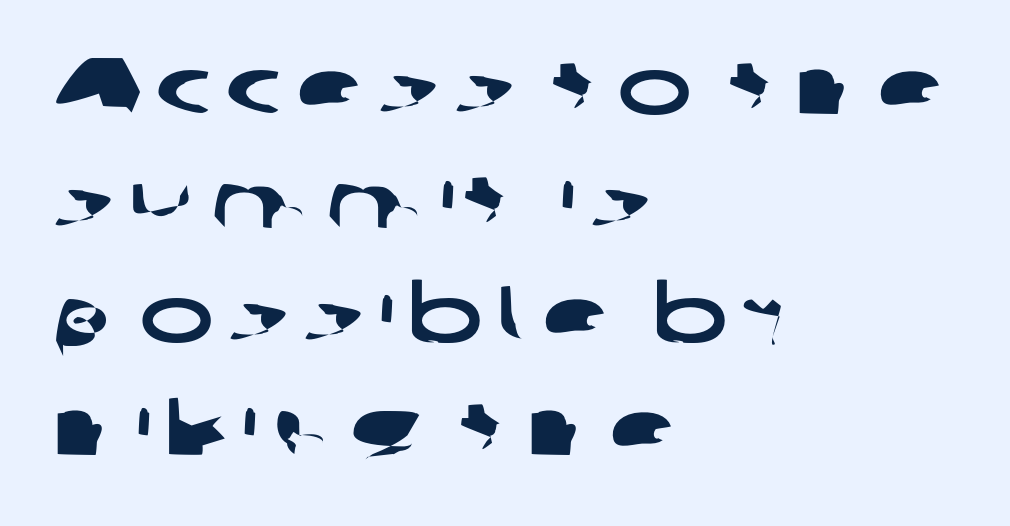
Think of a printed novel: that variable character pitch is what you see here. Anything drawn beneath the words? Only blank space. A classic flush-left, rag-right setting is used for this passage. You can tell from the bare stems that sans-serif type was used. Vertically, the passage feels balanced, rows spaced as you'd expect.
